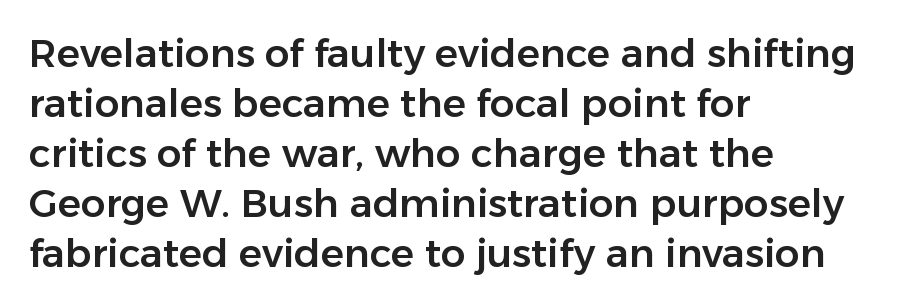
I'd call this a sans setting — the letters go barefoot. Students, note that the glyphs here touch the page at normal intervals. The block of text has a typical density, with ordinary space between rows. Do the letters lean? They stand straight. A student would call this left alignment; a typographer would say flush left, rag right.
